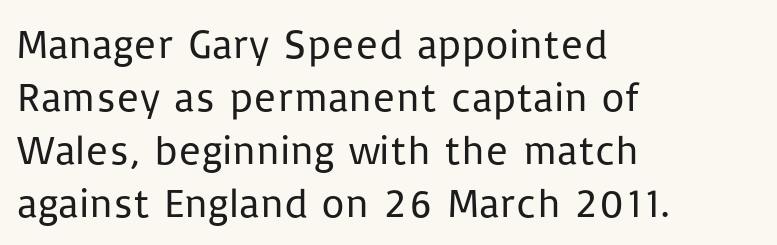
Does the copy run flush right? No — it runs flush left. This reads as an unemphasized weight, regular at the heaviest. The face used here is proportionally spaced, like ordinary book or web type. Bare-footed words on every line.
